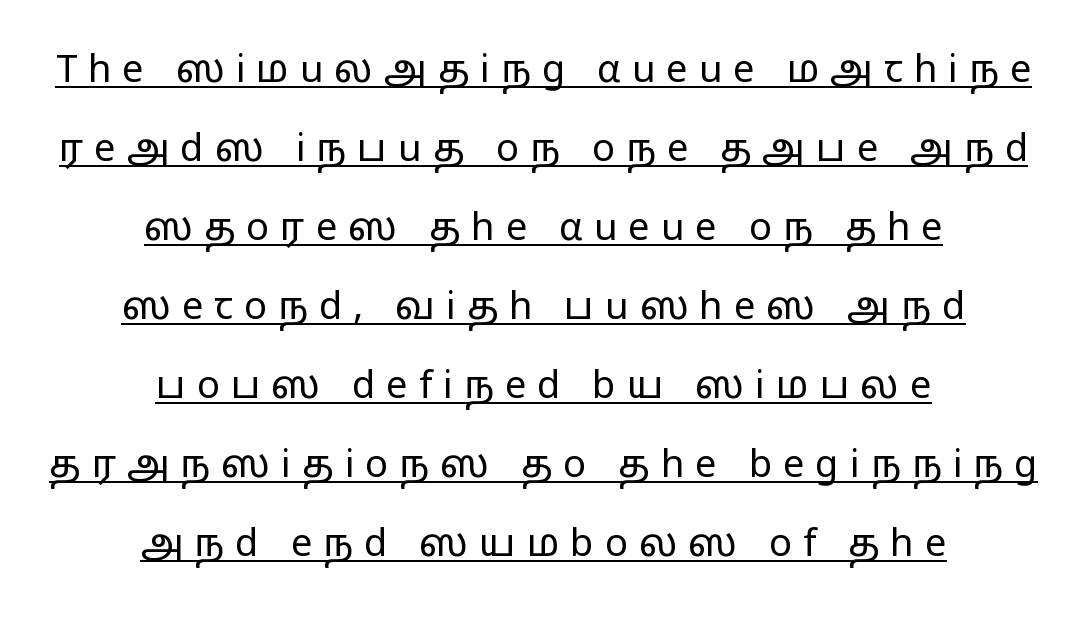
Q: Is the text bold? A: No.
Q: Is the text italic (slanted)? A: No, it is upright.
Q: Is the typeface a serif or a sans-serif typeface? A: Sans-serif.
Q: Is the text underlined? A: Yes.
Q: How is the paragraph aligned? A: Centered.
Q: Is the spacing between letters normal or unusually wide? A: Unusually wide.
Q: Is the spacing between lines tight, normal or loose? A: Loose.
Q: Width (condensed, normal, or wide)? A: Wide.
Q: Stroke contrast? A: Low.
Q: x-height? A: Medium.
Q: Monospaced? A: No.
